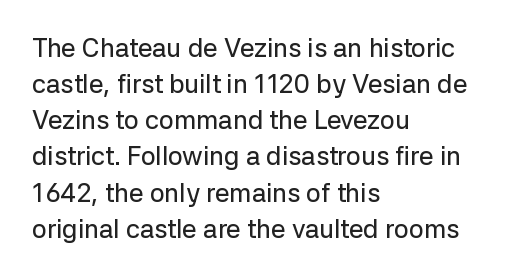
The image shows 26 px text type, upright; set left-aligned, normal line spacing (1.39x), normal letter spacing, not underlined.
